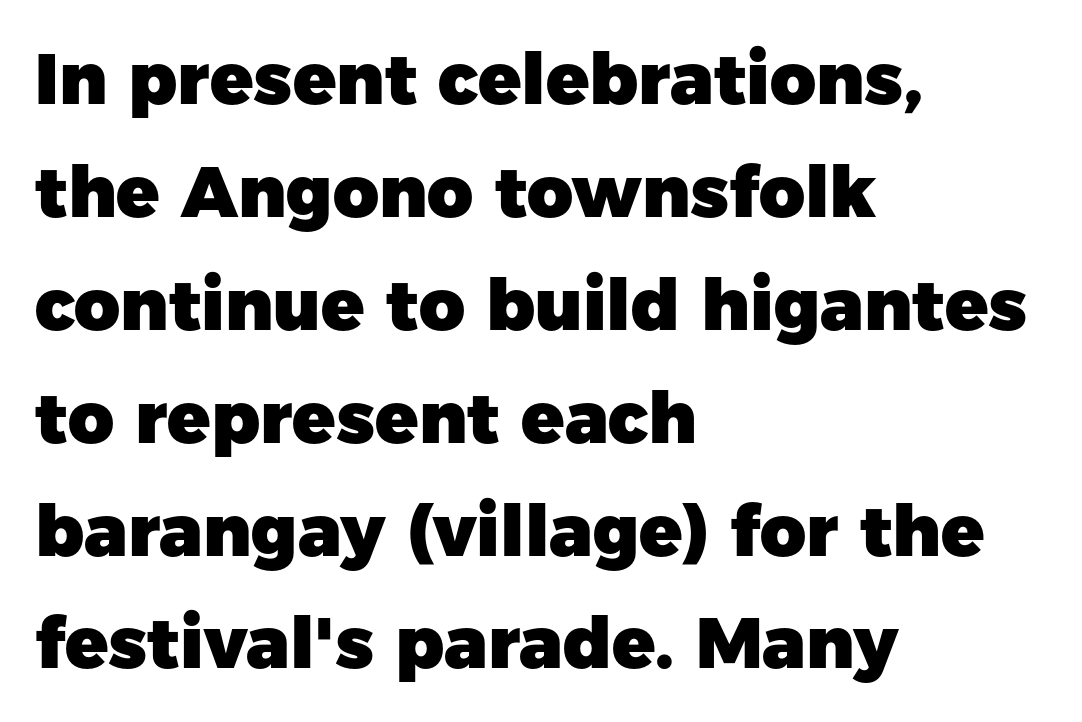
{"serif": "no", "italic": "no", "bold": "yes", "weight": "heavy", "width": "normal", "stroke_contrast": "low", "x_height": "medium", "monospaced": "no", "underline": "no", "align": "left", "line_spacing": "normal", "line_spacing_ratio": 1.59, "letter_spacing": "normal", "letter_spacing_em": 0.0, "glyph_px": 71}
